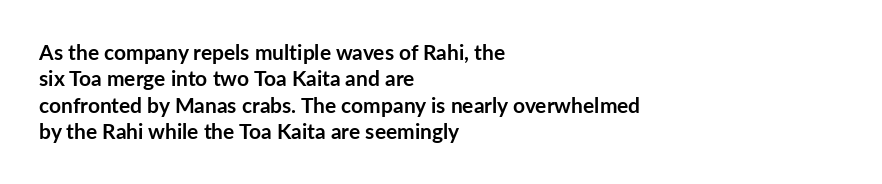
The image shows 21 px bold type, upright; set left-aligned, normal line spacing (1.26x), normal letter spacing, not underlined.
